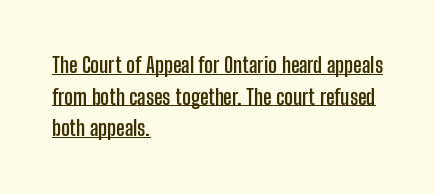
{"italic": "no", "bold": "yes", "underline": "yes", "align": "left", "line_spacing": "normal", "line_spacing_ratio": 1.51, "letter_spacing": "normal", "letter_spacing_em": 0.0, "glyph_px": 21}
